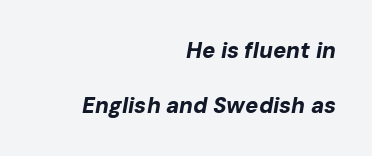
{"italic": "yes", "lean": "right", "slant_degrees": 10, "bold": "yes", "underline": "no", "align": "right", "line_spacing": "loose", "line_spacing_ratio": 2.5, "letter_spacing": "normal", "letter_spacing_em": 0.0, "glyph_px": 22}
